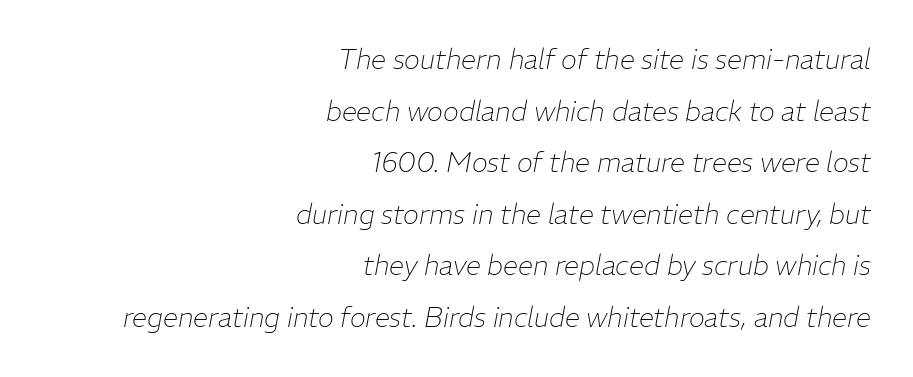
Summary of vertical rhythm: relaxed, with wide interline spacing. The space directly below the letters is spotless. Nothing unusual about the tracking: characters are spaced as the font intends. Unbolded letterforms with no extra heft. An italicized treatment has been applied to the whole sample.
